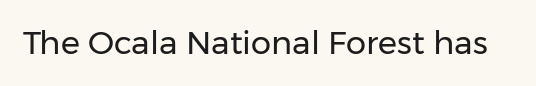
Q: Is the text bold? A: No.
Q: Is the text italic (slanted)? A: No, it is upright.
Q: Is the typeface a serif or a sans-serif typeface? A: Sans-serif.
Q: Is the text underlined? A: No.
Q: Is the spacing between letters normal or unusually wide? A: Normal.
Q: Width (condensed, normal, or wide)? A: Normal.
Q: Stroke contrast? A: Low.
Q: x-height? A: Medium.
Q: Monospaced? A: No.
